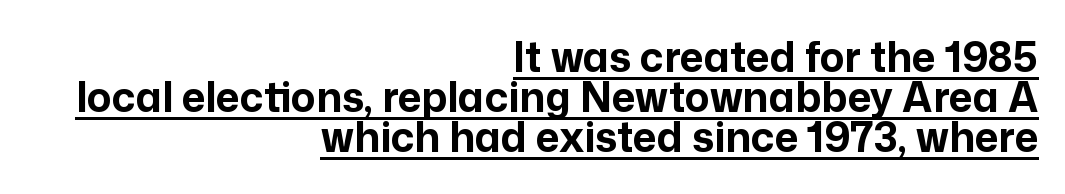
Q: Is the text bold? A: Yes.
Q: Is the text italic (slanted)? A: No, it is upright.
Q: Is the typeface a serif or a sans-serif typeface? A: Sans-serif.
Q: Is the text underlined? A: Yes.
Q: How is the paragraph aligned? A: Right-aligned.
Q: Is the spacing between letters normal or unusually wide? A: Normal.
Q: Is the spacing between lines tight, normal or loose? A: Tight.
Q: Width (condensed, normal, or wide)? A: Normal.
Q: Stroke contrast? A: Low.
Q: x-height? A: Medium.
Q: Monospaced? A: No.
